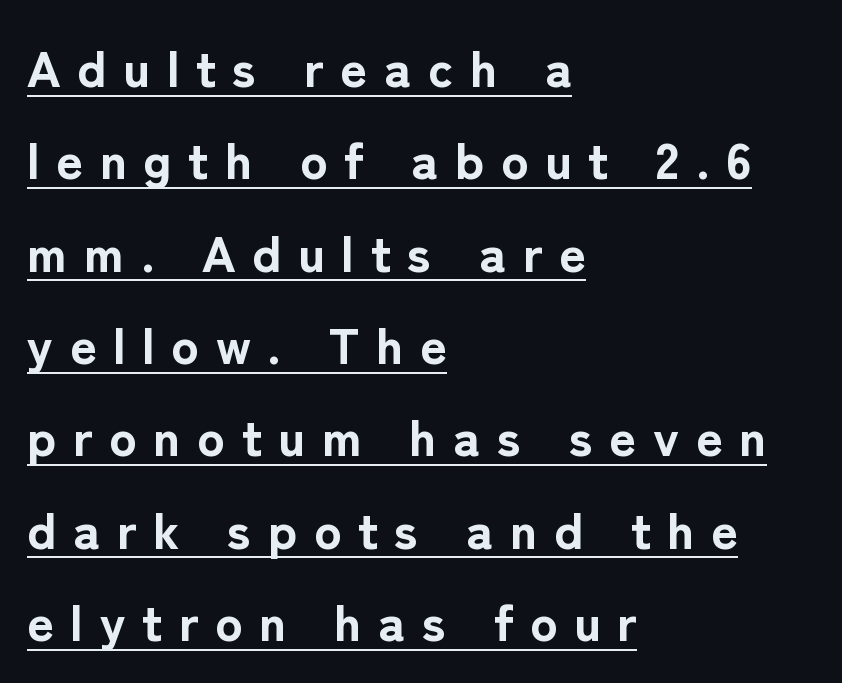
Q: Is the text bold? A: Yes.
Q: Is the text italic (slanted)? A: No, it is upright.
Q: Is the typeface a serif or a sans-serif typeface? A: Sans-serif.
Q: Is the text underlined? A: Yes.
Q: How is the paragraph aligned? A: Left-aligned.
Q: Is the spacing between letters normal or unusually wide? A: Unusually wide.
Q: Width (condensed, normal, or wide)? A: Normal.
Q: Stroke contrast? A: Low.
Q: x-height? A: Medium.
Q: Monospaced? A: No.
